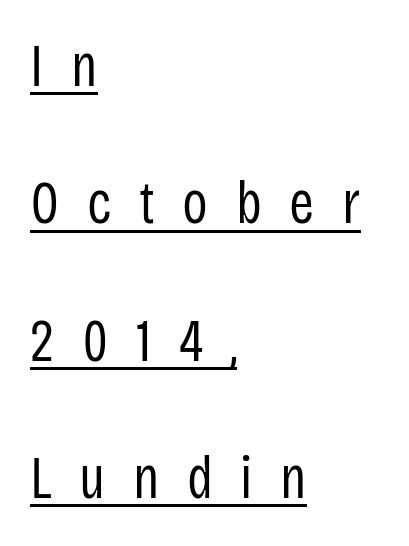
{"serif": "no", "italic": "no", "bold": "no", "weight": "regular", "width": "condensed", "stroke_contrast": "low", "x_height": "large", "monospaced": "no", "underline": "yes", "align": "left", "line_spacing": "loose", "line_spacing_ratio": 2.29, "letter_spacing": "wide", "letter_spacing_em": 0.46, "glyph_px": 60}
